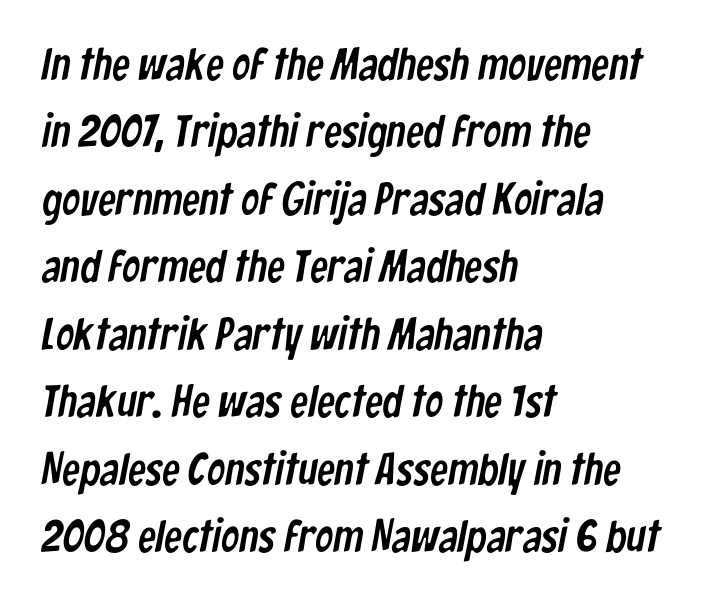
This block has exactly the height ordinary leading produces. A clean baseline with only descenders dipping below it. A typesetter would call this zero additional tracking. You can tell from the bare stems that sans-serif type was used.
